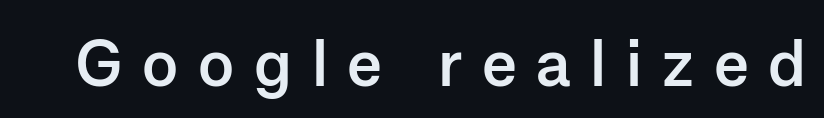
Q: Is the text bold? A: Yes.
Q: Is the text italic (slanted)? A: No, it is upright.
Q: Is the typeface a serif or a sans-serif typeface? A: Sans-serif.
Q: Is the text underlined? A: No.
Q: Is the spacing between letters normal or unusually wide? A: Unusually wide.
Q: Width (condensed, normal, or wide)? A: Normal.
Q: Stroke contrast? A: Low.
Q: x-height? A: Medium.
Q: Monospaced? A: No.
